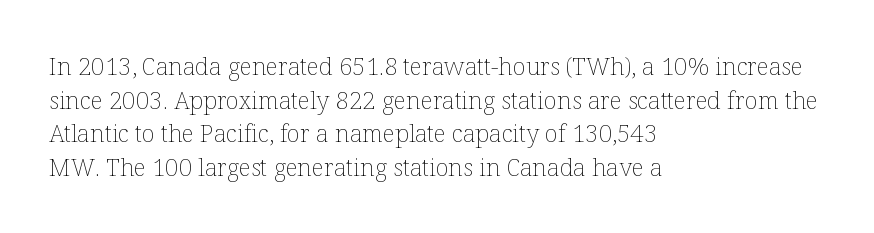
The image shows 24 px text type, upright; set left-aligned, normal line spacing (1.4x), normal letter spacing, not underlined.
